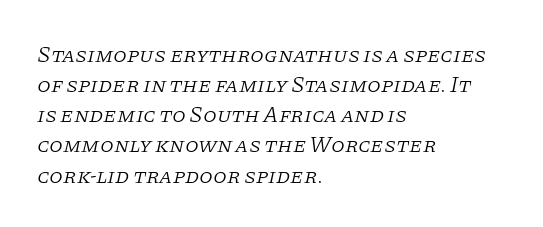
The image shows 22 px text type, italic (leaning right); set left-aligned, normal line spacing (1.37x), normal letter spacing, not underlined.
